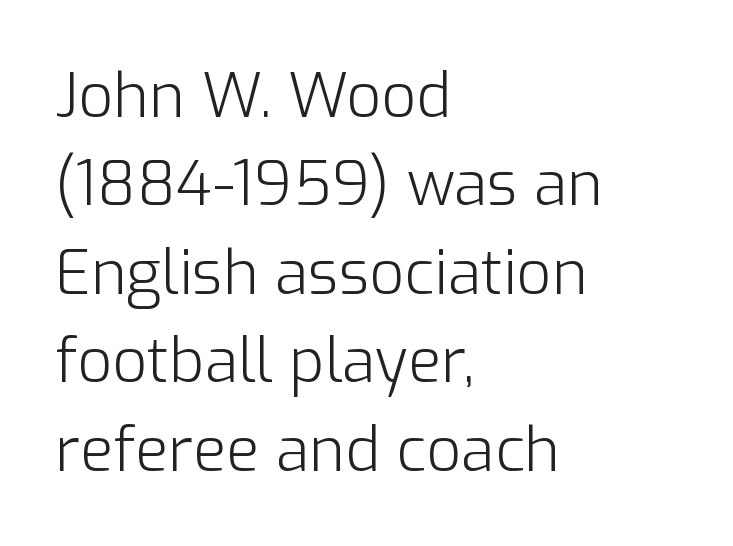
The image shows 61 px light sans-serif type, upright; set left-aligned, normal line spacing (1.45x), normal letter spacing, not underlined; low stroke contrast and a medium x-height.
